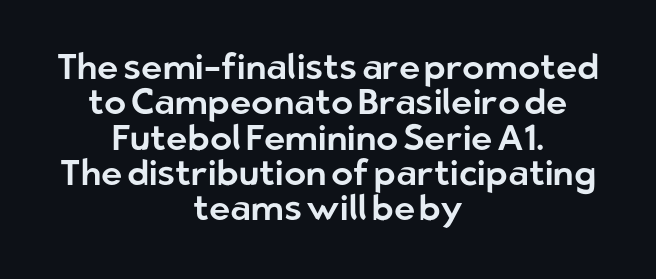
Q: Is the text italic (slanted)? A: No, it is upright.
Q: Is the typeface a serif or a sans-serif typeface? A: Sans-serif.
Q: Is the text underlined? A: No.
Q: How is the paragraph aligned? A: Centered.
Q: Is the spacing between letters normal or unusually wide? A: Normal.
Q: Is the spacing between lines tight, normal or loose? A: Tight.
Q: Width (condensed, normal, or wide)? A: Normal.
Q: Stroke contrast? A: Low.
Q: x-height? A: Medium.
Q: Monospaced? A: No.
